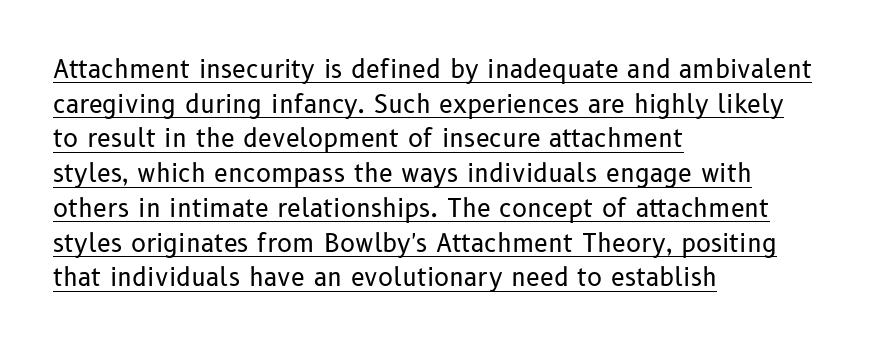
Q: Is the text bold? A: No.
Q: Is the text italic (slanted)? A: No, it is upright.
Q: Is the text underlined? A: Yes.
Q: How is the paragraph aligned? A: Left-aligned.
Q: Is the spacing between letters normal or unusually wide? A: Normal.
Q: Is the spacing between lines tight, normal or loose? A: Normal.
